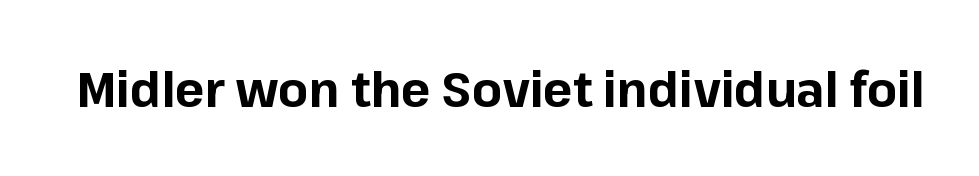
The image shows 49 px bold sans-serif type, upright; set normal letter spacing, not underlined; low stroke contrast and a medium x-height.
